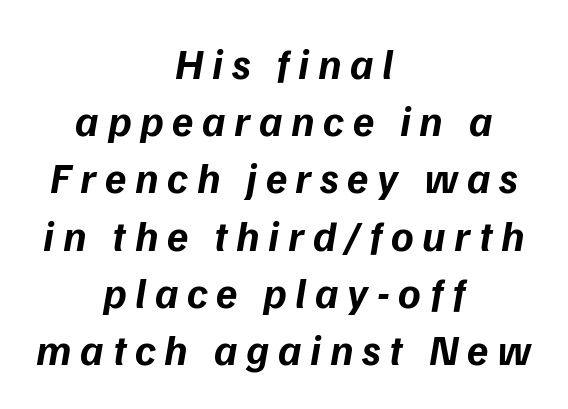
Leading matches the norm, producing a regular column. The face used here is proportionally spaced, like ordinary book or web type. The glyphs are unaccompanied by any horizontal stroke below them. This sample is center-justified, so both line endings float freely. If you drew a line through each stem, it would be angled. The font is running at its bold setting.
